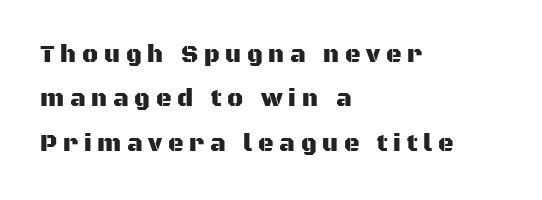
The image shows 24 px text type, upright; set left-aligned, line spacing 1.85x, unusually wide letter spacing (+0.24 em), not underlined.
